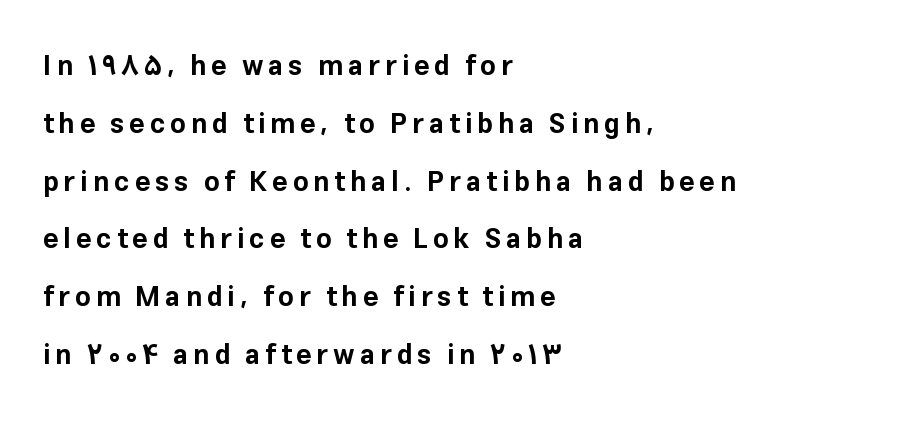
The image shows 27 px bold type, upright; set left-aligned, loose line spacing (2.14x), not underlined.
